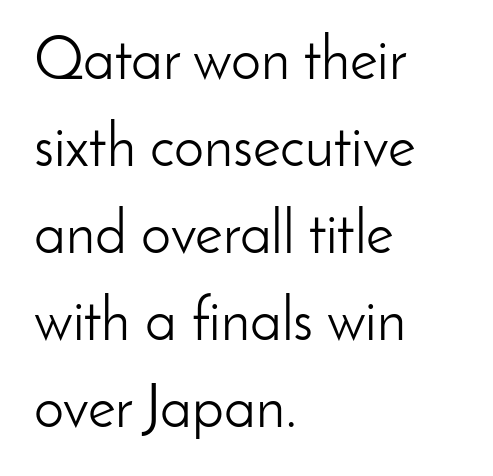
The image shows 60 px light sans-serif type, upright; set left-aligned, normal line spacing (1.45x), normal letter spacing, not underlined; low stroke contrast and a small x-height.
